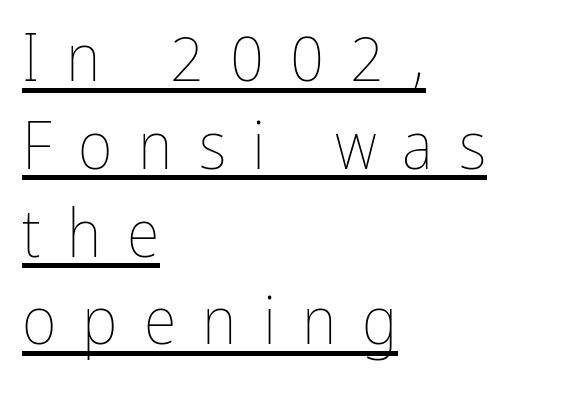
Q: Is the text bold? A: No.
Q: Is the text italic (slanted)? A: No, it is upright.
Q: Is the text underlined? A: Yes.
Q: How is the paragraph aligned? A: Left-aligned.
Q: Is the spacing between letters normal or unusually wide? A: Unusually wide.
Q: Is the spacing between lines tight, normal or loose? A: Normal.
Q: Width (condensed, normal, or wide)? A: Condensed.
Q: Stroke contrast? A: Low.
Q: x-height? A: Medium.
Q: Monospaced? A: No.
